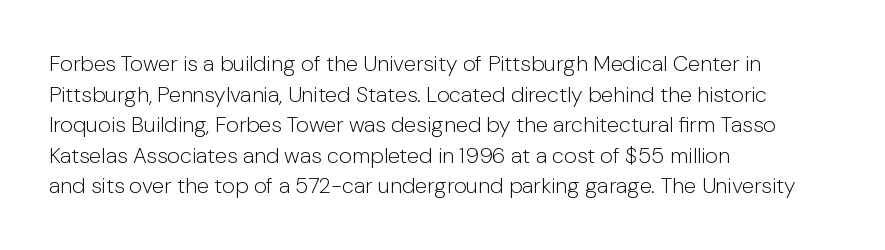
The image shows 22 px text type, upright; set left-aligned, normal line spacing (1.39x), normal letter spacing, not underlined.
